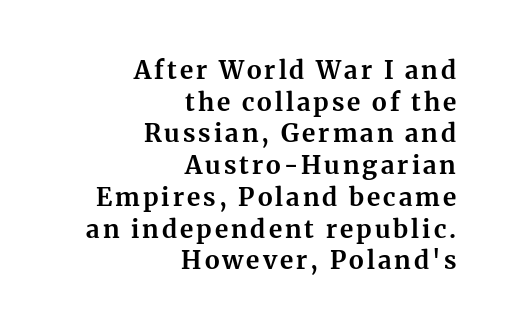
Style check: upright. Set as a true bold cut, around the 700 mark. Alignment: flush right. A typesetter would call this leading conventional body-copy spacing. Clear beneath every line of the passage.
